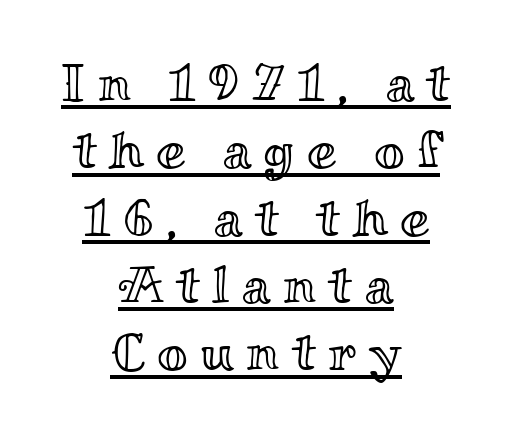
Q: Is the text italic (slanted)? A: No, it is upright.
Q: Is the text underlined? A: Yes.
Q: How is the paragraph aligned? A: Centered.
Q: Is the spacing between letters normal or unusually wide? A: Unusually wide.
Q: Is the spacing between lines tight, normal or loose? A: Normal.
Q: Width (condensed, normal, or wide)? A: Wide.
Q: x-height? A: Small.
Q: Monospaced? A: No.
